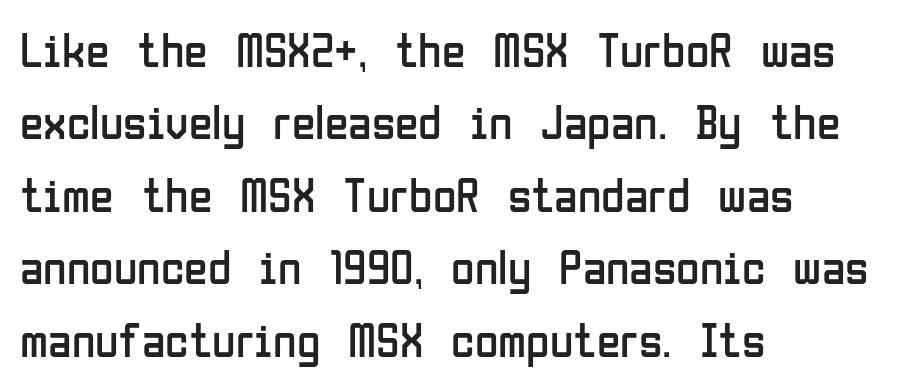
The lines sit at an ordinary, default distance from one another. The rendering uses natural spacing where letterforms have individual widths. This sample uses an upright cut, with every glyph sitting square on the baseline. The font is comparable to plain body text, perhaps lighter.
